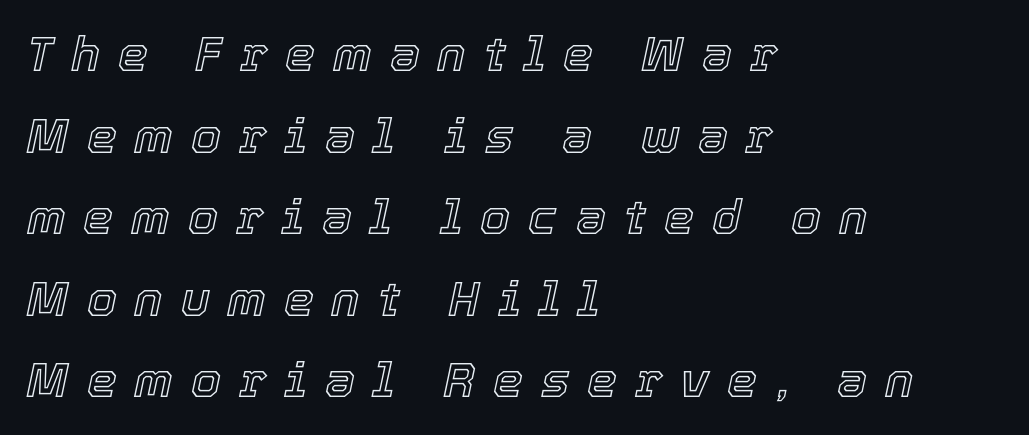
The image shows 48 px text type, italic (leaning right); set left-aligned, normal line spacing (1.7x), unusually wide letter spacing (+0.37 em), not underlined; a medium x-height.
